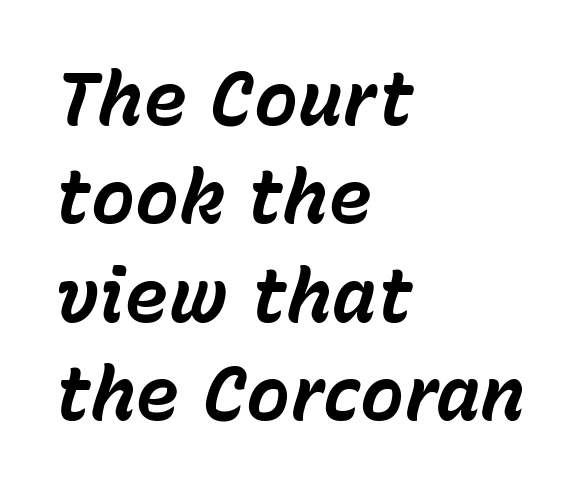
The passage shown leans; its letterforms are oblique. Clear beneath every line of the passage. As a designer I'd log this as weight 700, bold. A typesetter would call this zero additional tracking.
